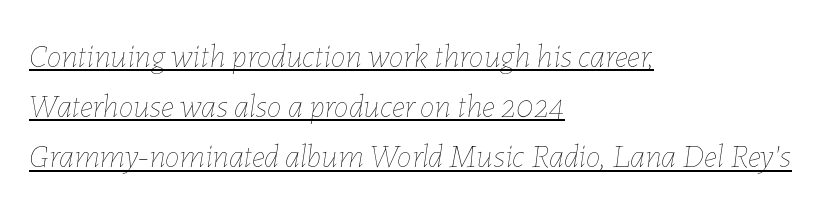
Casual observation: everything's shoved over to the left. Each line of the rendering has a horizontal stroke beneath the glyphs. Italic: yes, the glyphs are oblique. Think of a printed novel: that variable character pitch is what you see here.
